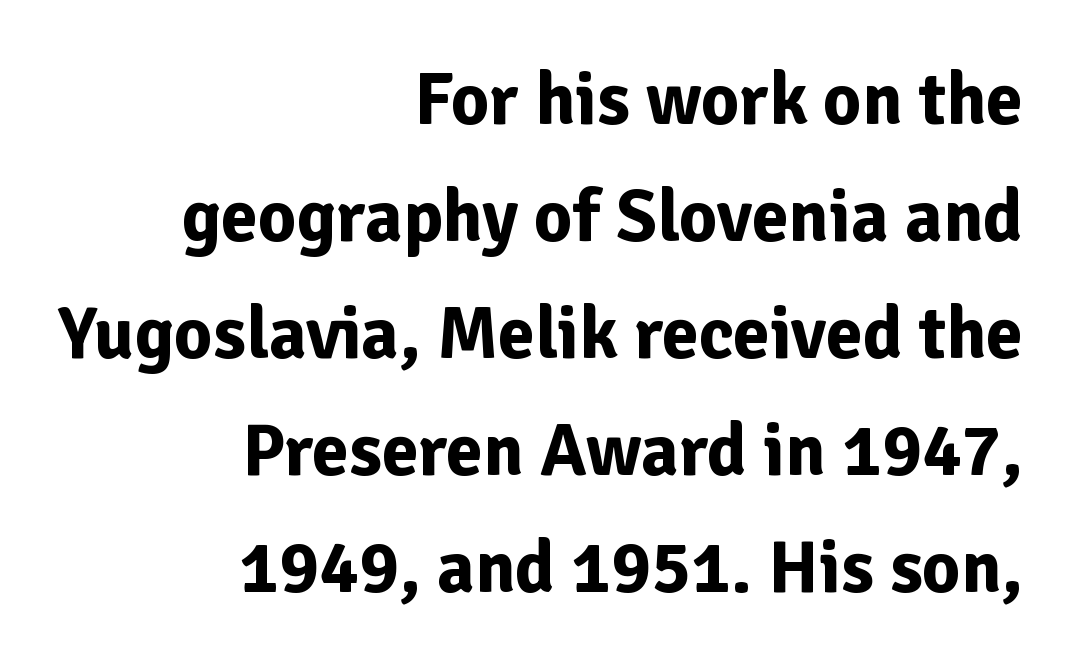
{"serif": "no", "italic": "no", "bold": "yes", "weight": "bold", "width": "normal", "stroke_contrast": "low", "x_height": "medium", "monospaced": "no", "underline": "no", "align": "right", "line_spacing": "normal", "line_spacing_ratio": 1.58, "letter_spacing": "normal", "letter_spacing_em": 0.0, "glyph_px": 74}
